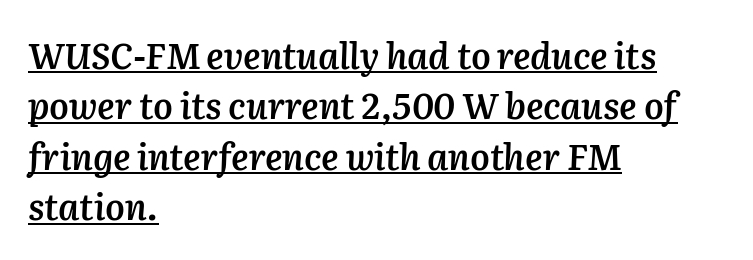
The image shows 35 px semibold type, italic (leaning right); set left-aligned, normal line spacing (1.44x), normal letter spacing, underlined; medium stroke contrast and a medium x-height.
